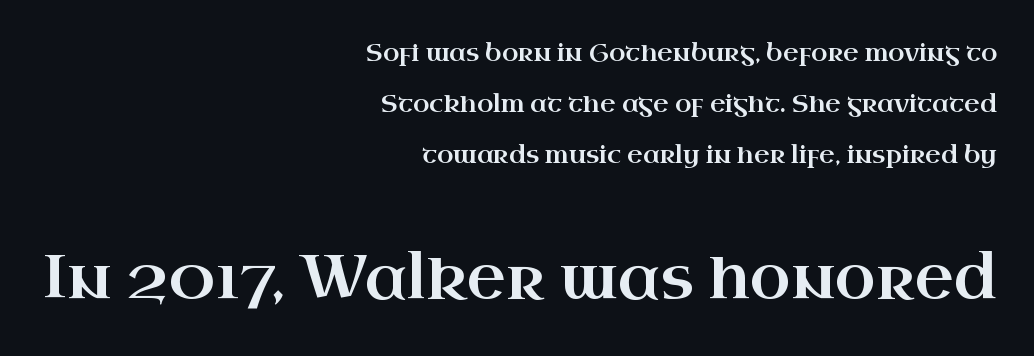
Q: Is the text italic (slanted)? A: No, it is upright.
Q: Is the typeface a serif or a sans-serif typeface? A: Serif.
Q: Is the text underlined? A: No.
Q: How is the paragraph aligned? A: Right-aligned.
Q: Is the spacing between letters normal or unusually wide? A: Normal.
Q: Is the spacing between lines tight, normal or loose? A: Loose.
Q: Which block of text is set in a larger size, the first (top) or the second (bottom)? A: The second (bottom) one.
Q: Width (condensed, normal, or wide)? A: Wide.
Q: Stroke contrast? A: High.
Q: x-height? A: Small.
Q: Monospaced? A: No.
